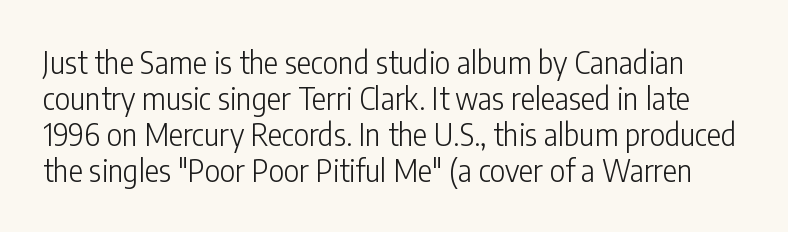
The specimen reads as upright at a glance. A typesetter would label this face a sans. You could not count columns in this text — the font is proportionally spaced. Rule under the text: the space is simply empty. Bold? No — there's no thickening of the strokes.
